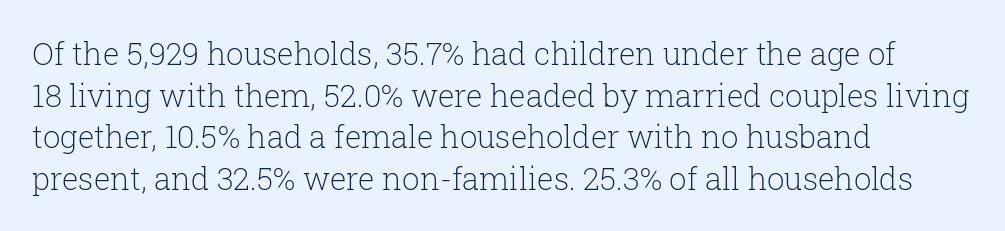
The image shows 31 px light serif type, upright; set left-aligned, normal line spacing (1.34x), normal letter spacing, not underlined; low stroke contrast and a medium x-height.
